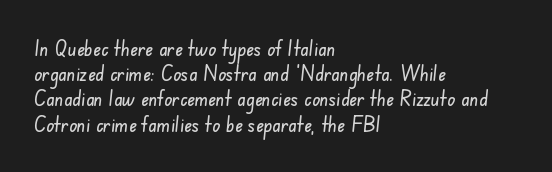
The image shows 21 px text type; set left-aligned, line spacing 1.2x, normal letter spacing, not underlined.
